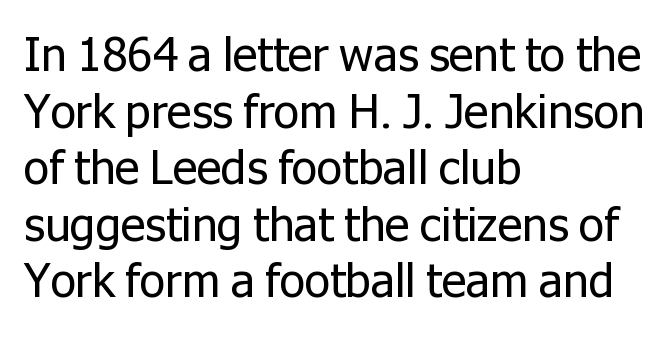
{"serif": "no", "italic": "no", "bold": "no", "weight": "regular", "width": "normal", "stroke_contrast": "low", "x_height": "medium", "monospaced": "no", "underline": "no", "align": "left", "line_spacing_ratio": 1.23, "letter_spacing": "normal", "letter_spacing_em": 0.0, "glyph_px": 46}
